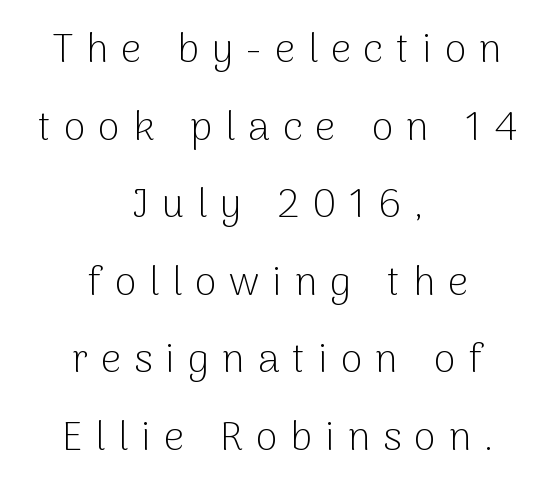
Q: Is the text bold? A: No.
Q: Is the text italic (slanted)? A: No, it is upright.
Q: Is the typeface a serif or a sans-serif typeface? A: Sans-serif.
Q: Is the text underlined? A: No.
Q: How is the paragraph aligned? A: Centered.
Q: Is the spacing between letters normal or unusually wide? A: Unusually wide.
Q: Is the spacing between lines tight, normal or loose? A: Loose.
Q: Width (condensed, normal, or wide)? A: Normal.
Q: Stroke contrast? A: Low.
Q: x-height? A: Medium.
Q: Monospaced? A: No.
